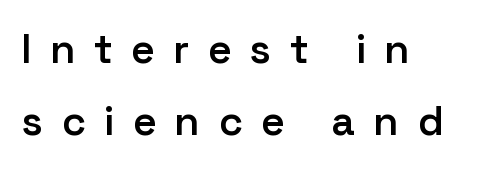
{"serif": "no", "italic": "no", "bold": "semi", "weight": "semibold", "width": "normal", "stroke_contrast": "low", "x_height": "medium", "monospaced": "no", "underline": "no", "align": "left", "line_spacing_ratio": 1.75, "letter_spacing": "wide", "letter_spacing_em": 0.47, "glyph_px": 41}
